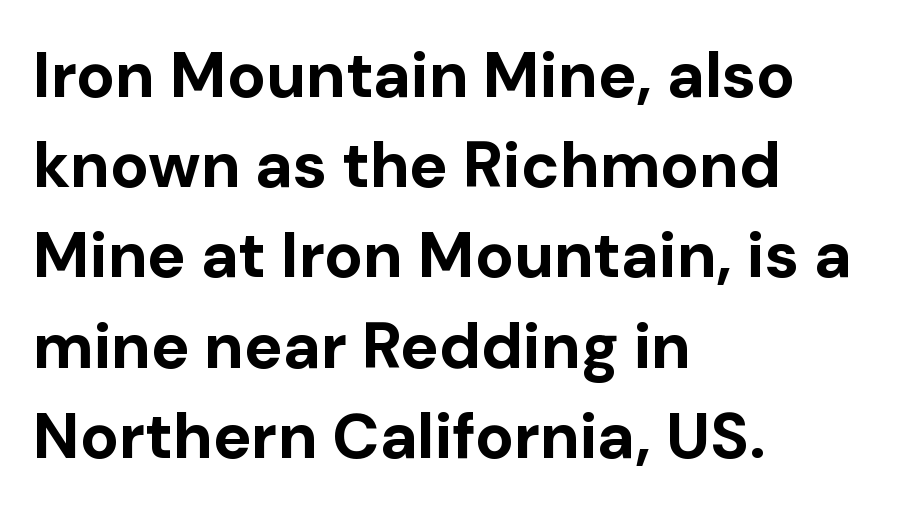
A typesetter would call this proportional, since set widths differ per character. The glyphs in this specimen are sans serif. Interline gaps are of average width in this sample. Teacher's note: observe the even left margin — that is flush-left alignment. Nobody touched the tracking dial on this one.
